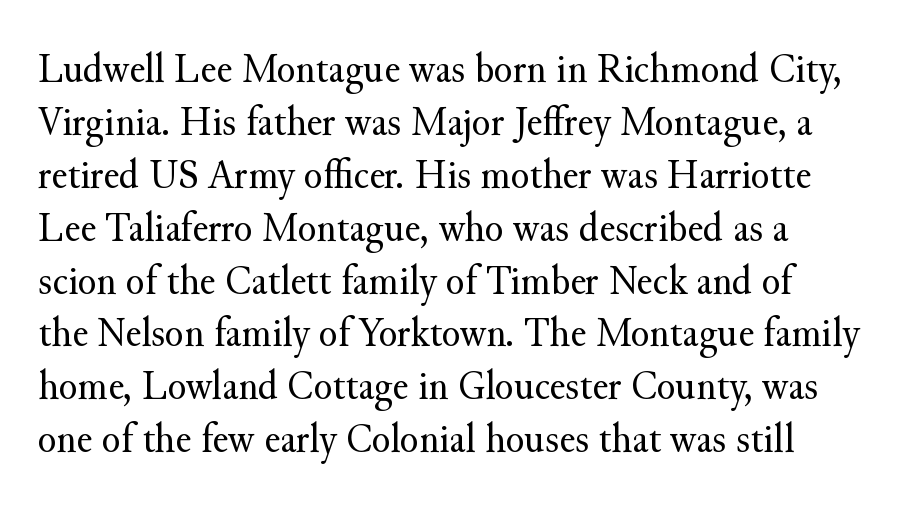
The image shows 43 px regular-weight serif type, upright; set left-aligned, line spacing 1.23x, normal letter spacing, not underlined; medium stroke contrast and a small x-height.
